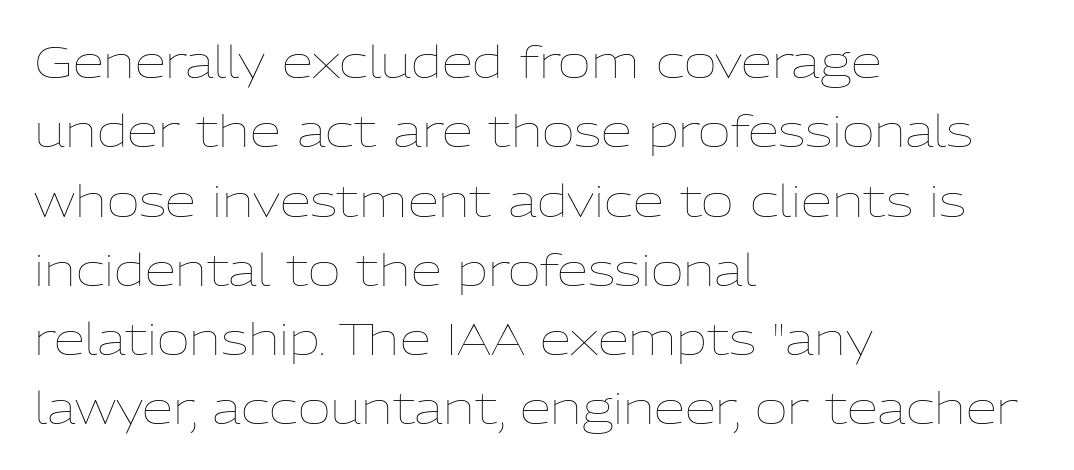
Leading: standard. The face used here is proportionally spaced, like ordinary book or web type. A classic flush-left, rag-right setting is used for this passage. Vertical strokes here are truly vertical. Type without underlining.
